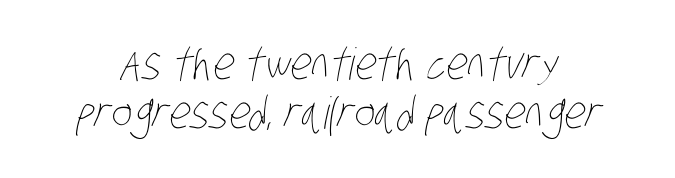
The image shows 44 px thin, condensed type; set tight line spacing (1.11x), normal letter spacing, not underlined; low stroke contrast and a large x-height.
